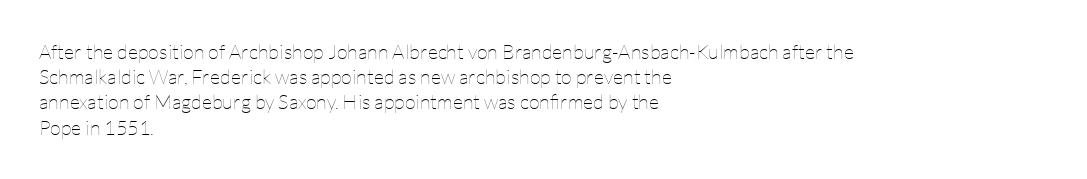
Q: Is the text bold? A: No.
Q: Is the text italic (slanted)? A: No, it is upright.
Q: Is the text underlined? A: No.
Q: How is the paragraph aligned? A: Left-aligned.
Q: Is the spacing between letters normal or unusually wide? A: Normal.
Q: Is the spacing between lines tight, normal or loose? A: Normal.
